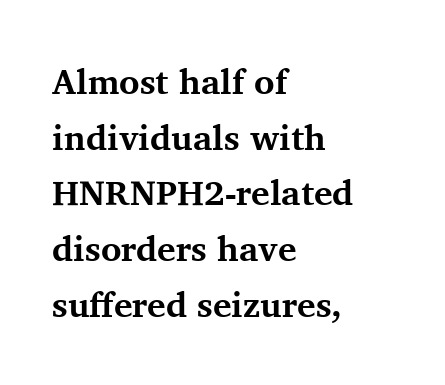
Q: Is the text bold? A: Yes.
Q: Is the text italic (slanted)? A: No, it is upright.
Q: Is the typeface a serif or a sans-serif typeface? A: Serif.
Q: Is the text underlined? A: No.
Q: How is the paragraph aligned? A: Left-aligned.
Q: Is the spacing between letters normal or unusually wide? A: Normal.
Q: Is the spacing between lines tight, normal or loose? A: Normal.
Q: Width (condensed, normal, or wide)? A: Normal.
Q: Stroke contrast? A: Medium.
Q: x-height? A: Medium.
Q: Monospaced? A: No.
